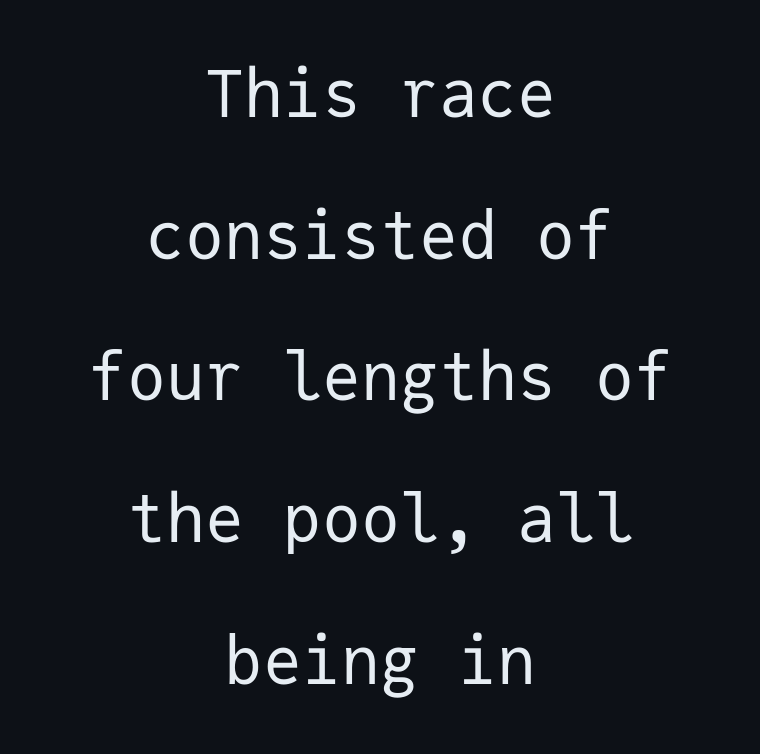
Q: Is the text bold? A: No.
Q: Is the text italic (slanted)? A: No, it is upright.
Q: Is the typeface a serif or a sans-serif typeface? A: Sans-serif.
Q: Is the text underlined? A: No.
Q: How is the paragraph aligned? A: Centered.
Q: Is the spacing between letters normal or unusually wide? A: Normal.
Q: Is the spacing between lines tight, normal or loose? A: Loose.
Q: Width (condensed, normal, or wide)? A: Normal.
Q: Stroke contrast? A: Low.
Q: x-height? A: Medium.
Q: Monospaced? A: Yes.
